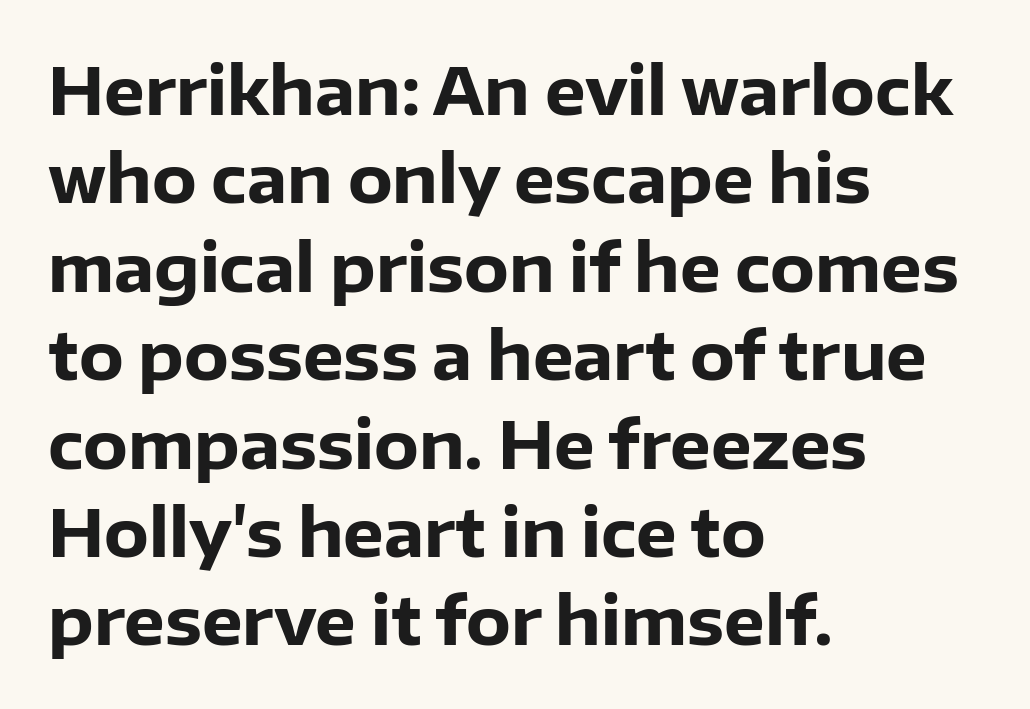
{"serif": "no", "italic": "no", "bold": "yes", "weight": "heavy", "width": "normal", "stroke_contrast": "low", "x_height": "medium", "monospaced": "no", "underline": "no", "align": "left", "line_spacing": "normal", "line_spacing_ratio": 1.36, "letter_spacing": "normal", "letter_spacing_em": 0.0, "glyph_px": 65}
